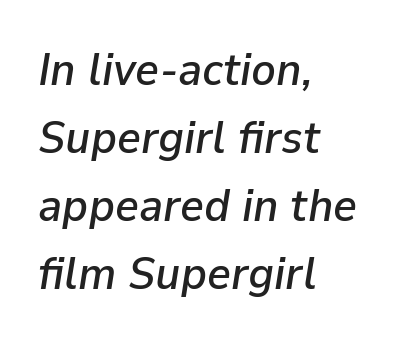
Q: Is the text italic (slanted)? A: Yes, it leans right by about 9 degrees.
Q: Is the text underlined? A: No.
Q: How is the paragraph aligned? A: Left-aligned.
Q: Is the spacing between letters normal or unusually wide? A: Normal.
Q: Is the spacing between lines tight, normal or loose? A: Normal.
Q: Width (condensed, normal, or wide)? A: Normal.
Q: Stroke contrast? A: Low.
Q: x-height? A: Medium.
Q: Monospaced? A: No.
